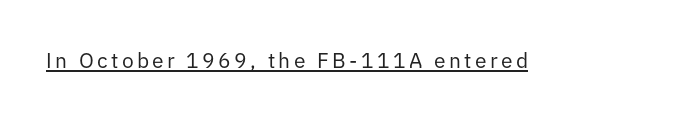
The image shows 21 px text type, upright; set underlined.
